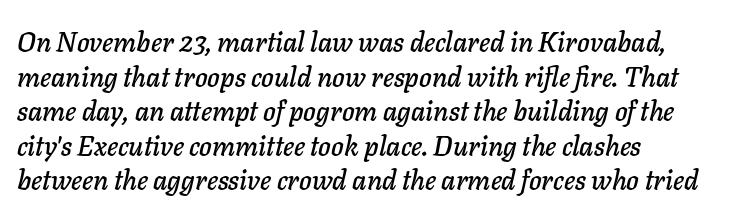
Q: Is the text italic (slanted)? A: Yes, it leans right by about 11 degrees.
Q: Is the text underlined? A: No.
Q: How is the paragraph aligned? A: Left-aligned.
Q: Is the spacing between letters normal or unusually wide? A: Normal.
Q: Is the spacing between lines tight, normal or loose? A: Normal.
